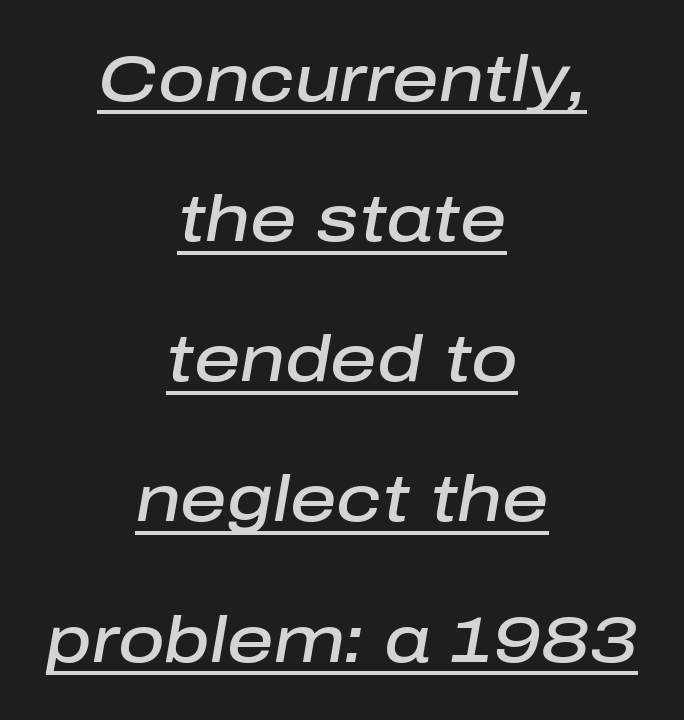
This sample uses plain, unmodified letter spacing. Line starts and ends both wander, symmetrically. Each letter keeps its own natural width here, so spacing adapts to shape. How would I describe the line gaps? Wide and relaxed. Posture: slanted. Students, observe the line beneath the letters — that is underlining.
